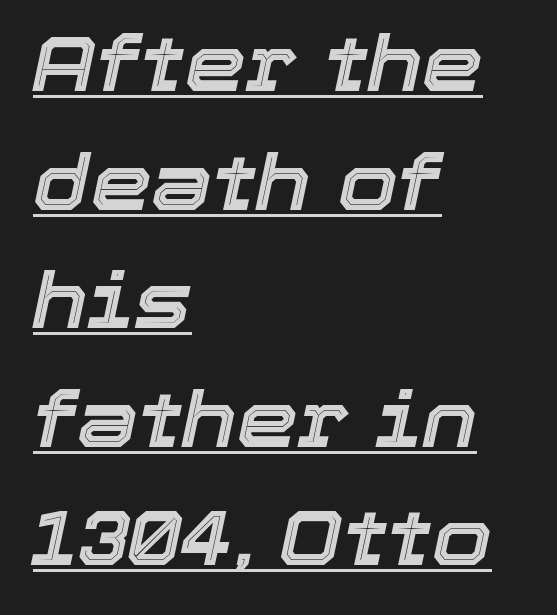
{"italic": "yes", "lean": "right", "slant_degrees": 12, "width": "normal", "x_height": "medium", "monospaced": "no", "underline": "yes", "align": "left", "line_spacing": "normal", "line_spacing_ratio": 1.54, "letter_spacing": "normal", "letter_spacing_em": 0.0, "glyph_px": 77}
